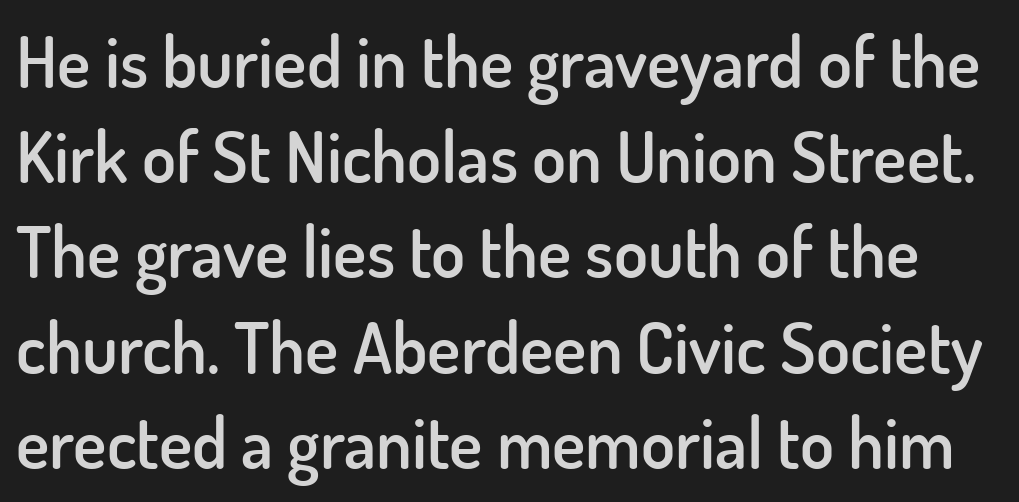
Q: Is the text bold? A: Semi-bold.
Q: Is the text italic (slanted)? A: No, it is upright.
Q: Is the typeface a serif or a sans-serif typeface? A: Sans-serif.
Q: Is the text underlined? A: No.
Q: Is the spacing between letters normal or unusually wide? A: Normal.
Q: Is the spacing between lines tight, normal or loose? A: Normal.
Q: Width (condensed, normal, or wide)? A: Normal.
Q: Stroke contrast? A: Low.
Q: x-height? A: Small.
Q: Monospaced? A: No.
